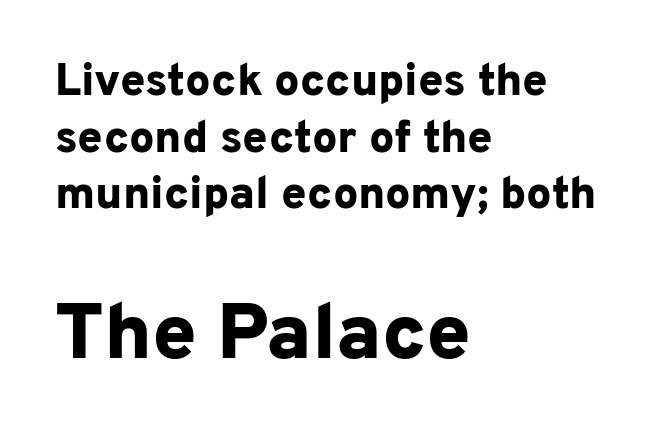
Think of a printed novel: that variable character pitch is what you see here. Does the copy run flush right? No — it runs flush left. Whoever set this made the second block the dominant, larger element. Grotesque or geometric, the face here clearly has no serifs. Bare-footed words on every line.
